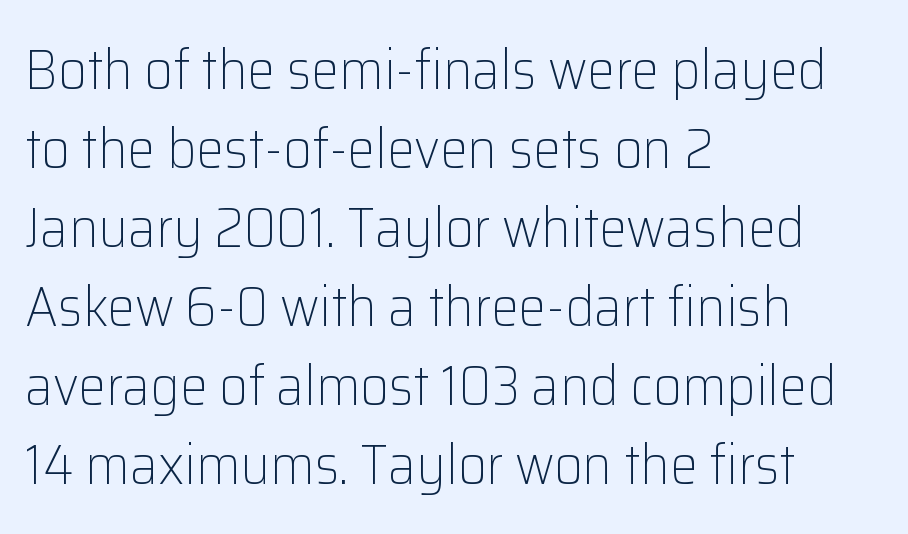
Q: Is the text bold? A: No.
Q: Is the text italic (slanted)? A: No, it is upright.
Q: Is the typeface a serif or a sans-serif typeface? A: Sans-serif.
Q: Is the text underlined? A: No.
Q: How is the paragraph aligned? A: Left-aligned.
Q: Is the spacing between letters normal or unusually wide? A: Normal.
Q: Is the spacing between lines tight, normal or loose? A: Normal.
Q: Width (condensed, normal, or wide)? A: Normal.
Q: Stroke contrast? A: Low.
Q: x-height? A: Medium.
Q: Monospaced? A: No.
